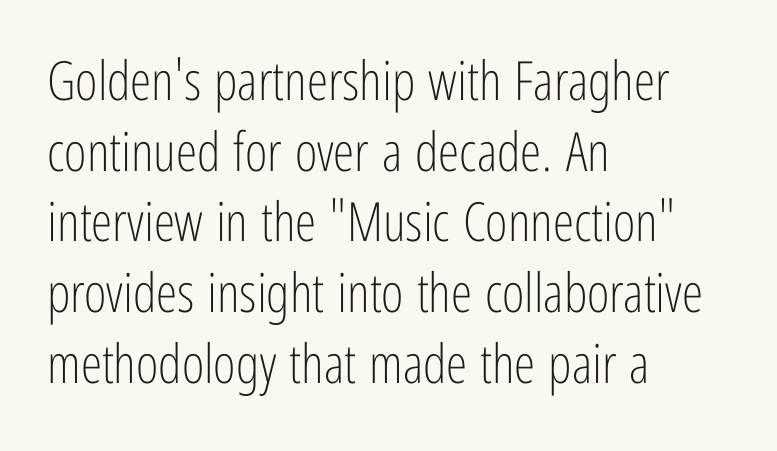
Teacher's note: observe the even left margin — that is flush-left alignment. This rendering employs a face without finishing strokes, i.e., a sans-serif. Letters have the restrained weight of plain body copy at most. Ordinary non-slanted type is in use.
